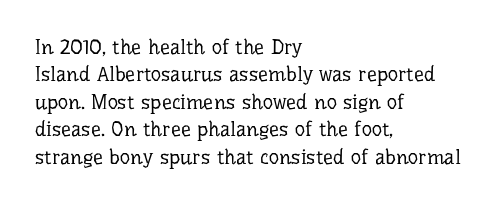
Q: Is the text bold? A: No.
Q: Is the text italic (slanted)? A: No, it is upright.
Q: Is the text underlined? A: No.
Q: How is the paragraph aligned? A: Left-aligned.
Q: Is the spacing between letters normal or unusually wide? A: Normal.
Q: Is the spacing between lines tight, normal or loose? A: Normal.
